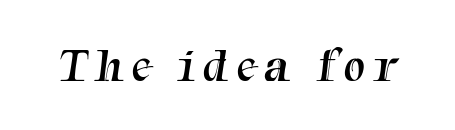
Q: Is the text bold? A: No.
Q: Is the typeface a serif or a sans-serif typeface? A: Serif.
Q: Is the text underlined? A: No.
Q: Width (condensed, normal, or wide)? A: Normal.
Q: Stroke contrast? A: Medium.
Q: x-height? A: Medium.
Q: Monospaced? A: No.
